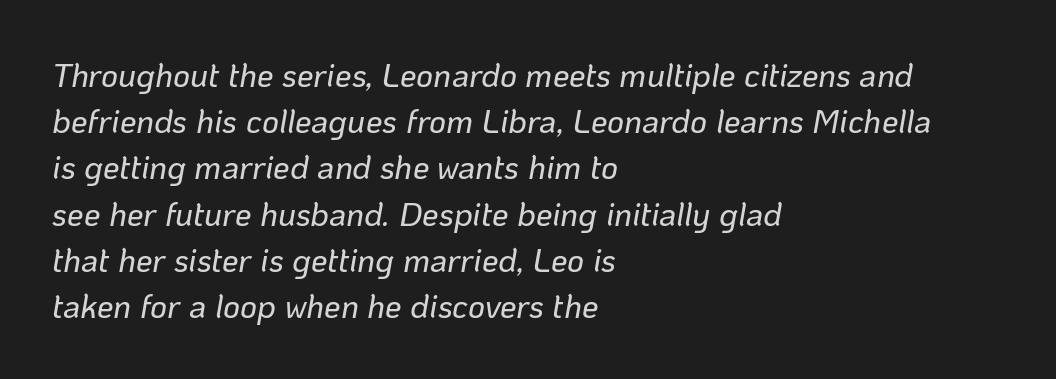
This rendering uses left alignment, leaving the right contour irregular. The rendering uses natural spacing where letterforms have individual widths. It's the slanting kind of type. This rendering leaves character spacing at its baseline value. Whoever set this chose a conventional vertical rhythm. Only glyphs here, with clear space below each row.
